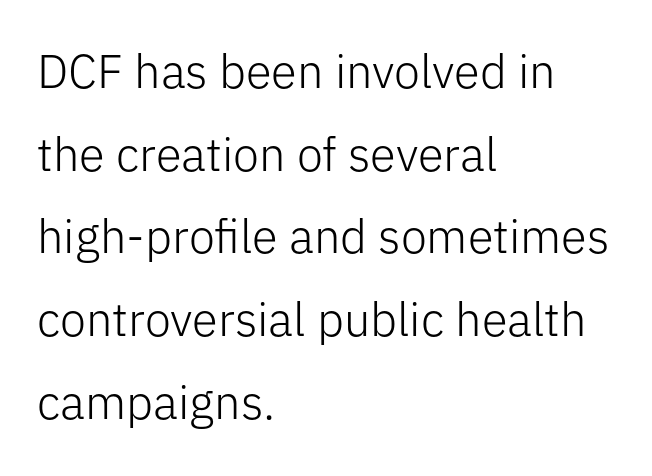
The characters are drawn with everyday or finer stroke widths. Tall strokes in this sample are plumb rather than angled. Casual observation: everything's shoved over to the left. Descenders hang freely into open space.
